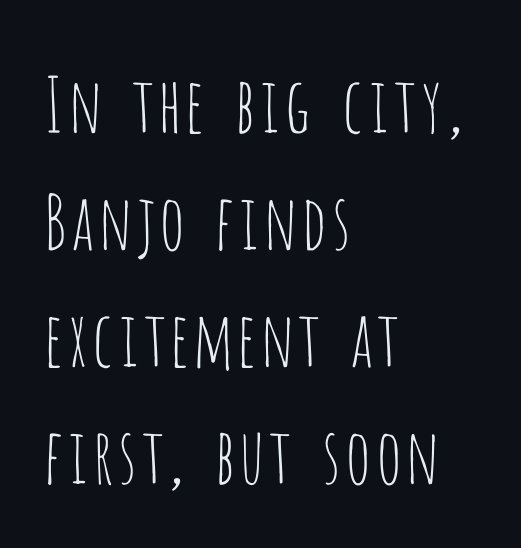
The image shows 76 px thin, condensed sans-serif type, upright; set left-aligned, normal line spacing (1.54x), normal letter spacing, not underlined; low stroke contrast and a large x-height.
